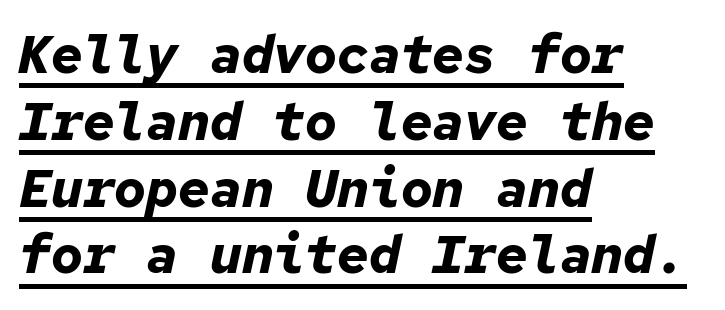
Reading down the block, your eye returns to a fixed left position each line. Spacing verdict: monospaced, one width for all characters. The font's italic variant was chosen for this text. In terms of weight, the rendering is a true, heavy bold. This rendering features underlined lettering. Short note: letters normally spaced.
